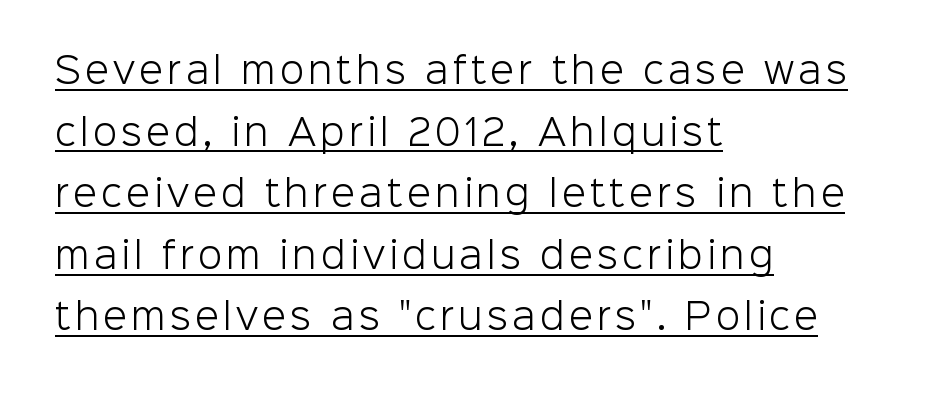
{"serif": "no", "italic": "no", "bold": "no", "weight": "light", "width": "normal", "stroke_contrast": "low", "x_height": "medium", "monospaced": "no", "underline": "yes", "align": "left", "line_spacing_ratio": 1.76, "glyph_px": 35}
